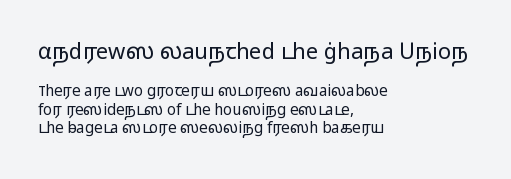
Q: Is the text bold? A: No.
Q: Is the text italic (slanted)? A: No, it is upright.
Q: Is the text underlined? A: No.
Q: How is the paragraph aligned? A: Left-aligned.
Q: Is the spacing between letters normal or unusually wide? A: Normal.
Q: Which block of text is set in a larger size, the first (top) or the second (bottom)? A: The first (top) one.
